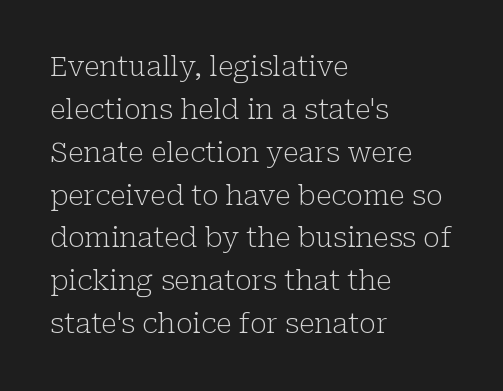
The image shows 28 px light serif type, upright; set left-aligned, normal line spacing (1.53x), normal letter spacing, not underlined; low stroke contrast and a medium x-height.
